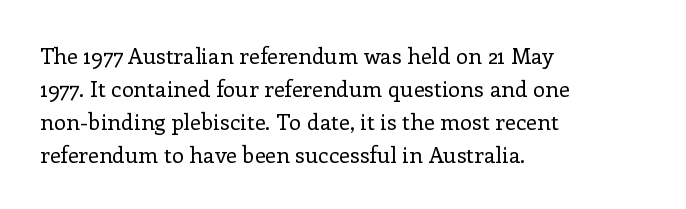
Q: Is the text bold? A: No.
Q: Is the text italic (slanted)? A: No, it is upright.
Q: Is the text underlined? A: No.
Q: How is the paragraph aligned? A: Left-aligned.
Q: Is the spacing between letters normal or unusually wide? A: Normal.
Q: Is the spacing between lines tight, normal or loose? A: Normal.
